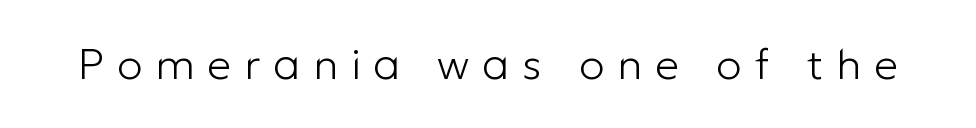
Q: Is the text bold? A: No.
Q: Is the text italic (slanted)? A: No, it is upright.
Q: Is the typeface a serif or a sans-serif typeface? A: Sans-serif.
Q: Is the text underlined? A: No.
Q: Is the spacing between letters normal or unusually wide? A: Unusually wide.
Q: Width (condensed, normal, or wide)? A: Normal.
Q: Stroke contrast? A: Low.
Q: x-height? A: Medium.
Q: Monospaced? A: No.
